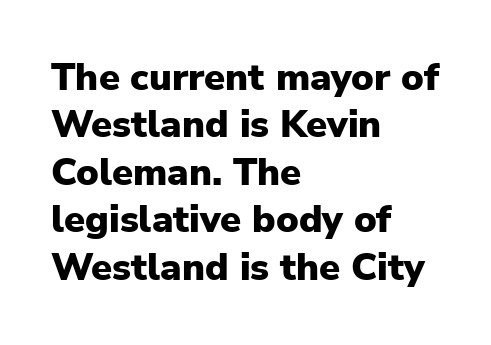
{"serif": "no", "italic": "no", "bold": "yes", "weight": "heavy", "width": "normal", "stroke_contrast": "low", "x_height": "medium", "monospaced": "no", "underline": "no", "align": "left", "line_spacing": "normal", "line_spacing_ratio": 1.25, "letter_spacing": "normal", "letter_spacing_em": 0.0, "glyph_px": 38}
